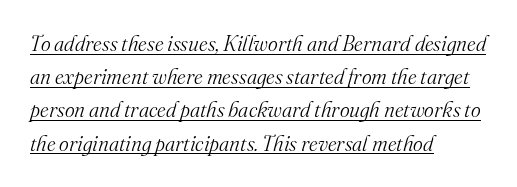
{"italic": "yes", "lean": "right", "slant_degrees": 16, "bold": "no", "underline": "yes", "align": "left", "line_spacing": "normal", "line_spacing_ratio": 1.58, "letter_spacing": "normal", "letter_spacing_em": 0.0, "glyph_px": 21}
